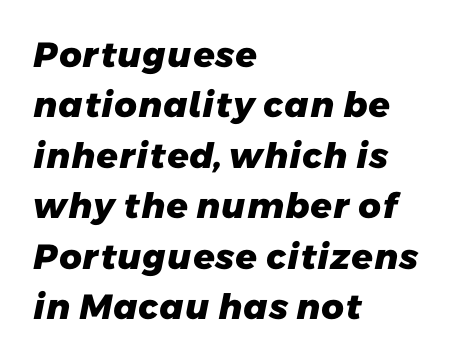
You could call the tracking neutral — neither tight nor loose. Reading down the column, the eye jumps a familiar distance to each next line. Heft: maximum for text — a bold. Each letter's strokes conclude bluntly, with no projecting serifs.
